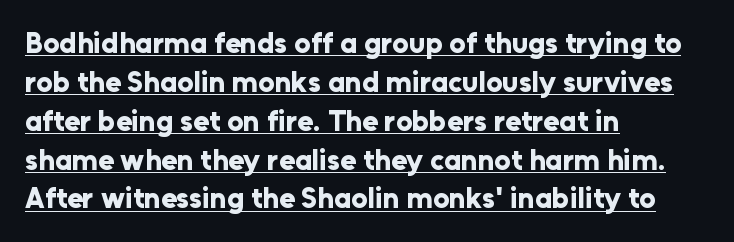
{"serif": "no", "italic": "no", "bold": "yes", "weight": "bold", "width": "normal", "stroke_contrast": "low", "x_height": "medium", "monospaced": "no", "underline": "yes", "align": "left", "line_spacing": "normal", "line_spacing_ratio": 1.34, "letter_spacing": "normal", "letter_spacing_em": 0.0, "glyph_px": 29}
